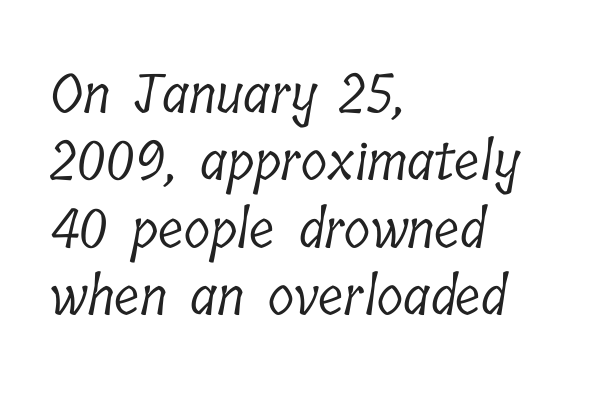
The rows are spaced the way most documents space them. Proportional: the letters do not fall into vertical columns. You could call the tracking neutral — neither tight nor loose. Compared with a centered layout, this one pins lines to the left instead. Vertical stems look standard width or narrower in stroke.
